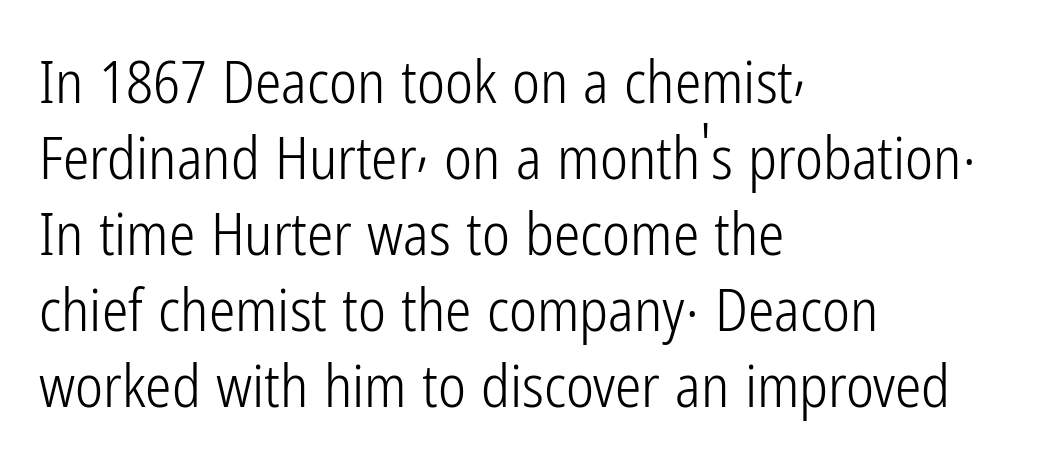
The image shows 59 px light, condensed sans-serif type, upright; set left-aligned, normal line spacing (1.29x), normal letter spacing, not underlined; low stroke contrast and a medium x-height.
